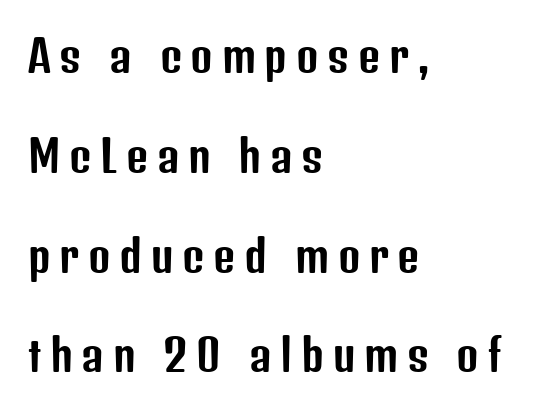
{"serif": "no", "italic": "no", "width": "condensed", "stroke_contrast": "low", "x_height": "medium", "monospaced": "no", "underline": "no", "align": "left", "line_spacing": "loose", "line_spacing_ratio": 2.32, "letter_spacing": "wide", "letter_spacing_em": 0.2, "glyph_px": 43}
